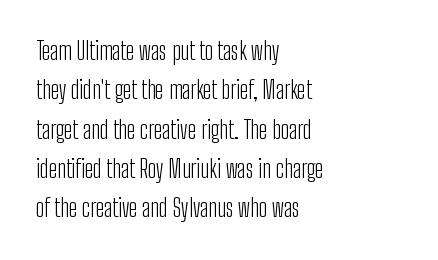
The block of text has a typical density, with ordinary space between rows. Just letters on the line, the space beneath them empty. Nope, not italic — everything's standing straight. Nothing heavy about these letters — not bold at all. Spacing between characters is what you'd get straight out of the box. In CSS terms this would be text-align: left.
